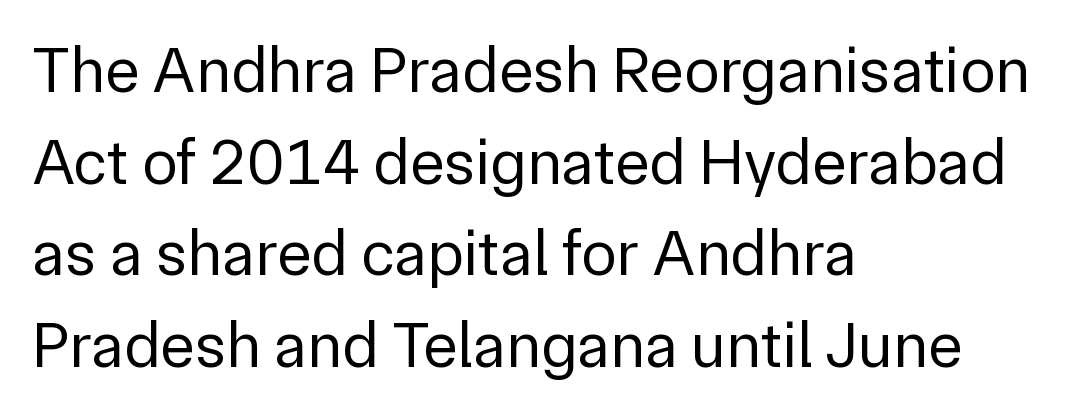
Is this a heavy cut? Hardly; it is regular or lighter. No word sits above an underline. Between one letter and the next there's only the usual sliver of space. Upright lettering throughout. A sans-serif font was chosen for this passage. The compositor pushed each line to the left boundary.
